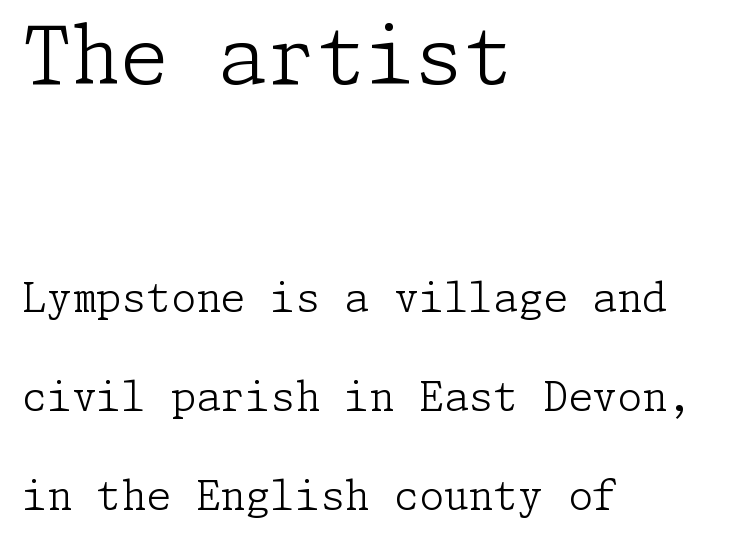
Q: Is the text bold? A: No.
Q: Is the text italic (slanted)? A: No, it is upright.
Q: Is the typeface a serif or a sans-serif typeface? A: Serif.
Q: Is the text underlined? A: No.
Q: How is the paragraph aligned? A: Left-aligned.
Q: Is the spacing between letters normal or unusually wide? A: Normal.
Q: Is the spacing between lines tight, normal or loose? A: Loose.
Q: Which block of text is set in a larger size, the first (top) or the second (bottom)? A: The first (top) one.
Q: Width (condensed, normal, or wide)? A: Normal.
Q: Stroke contrast? A: Low.
Q: x-height? A: Medium.
